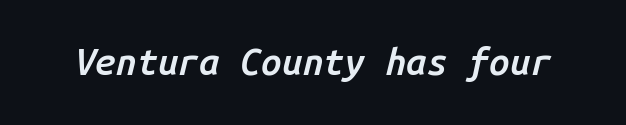
The strip under each line holds only bare page. This sample uses plain, unmodified letter spacing. Each glyph is drawn with semibold strokes, heavier than normal yet not fully bold. Each letter, wide or thin by design, is forced into the same width here.
